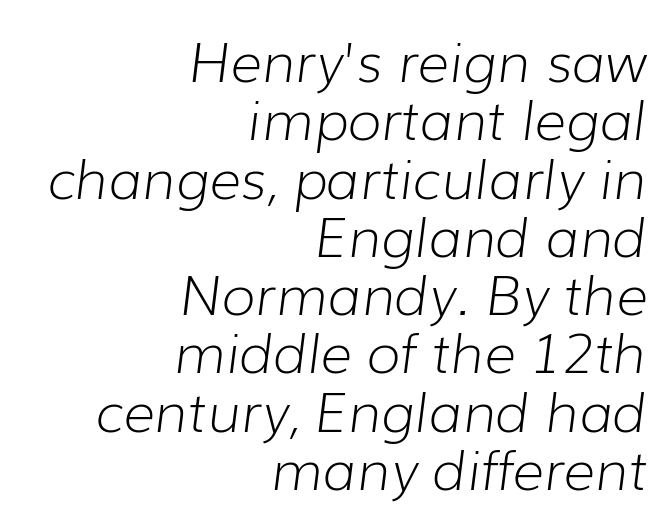
Q: Is the text bold? A: No.
Q: Is the text italic (slanted)? A: Yes, it leans right by about 7 degrees.
Q: Is the text underlined? A: No.
Q: How is the paragraph aligned? A: Right-aligned.
Q: Is the spacing between letters normal or unusually wide? A: Normal.
Q: Is the spacing between lines tight, normal or loose? A: Tight.
Q: Width (condensed, normal, or wide)? A: Normal.
Q: Stroke contrast? A: Low.
Q: x-height? A: Medium.
Q: Monospaced? A: No.
